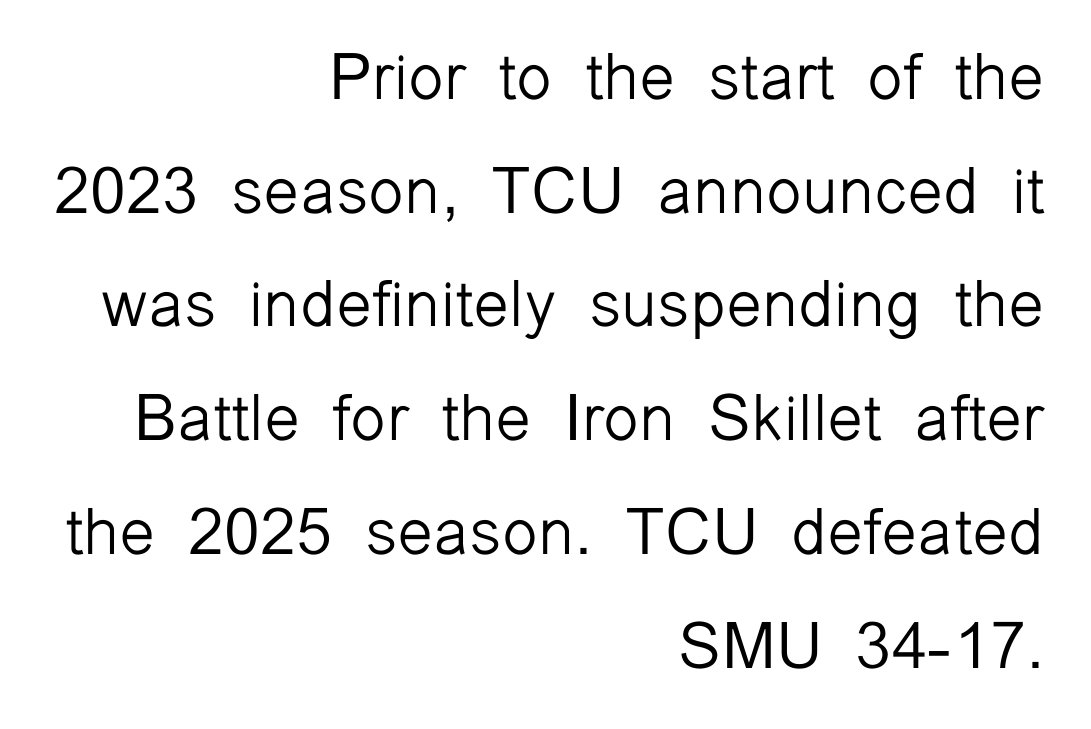
There is no visible air inserted between adjacent glyphs. Check where the strokes stop: nothing finishes them off — pure sans. A light-to-regular cut is what we see here. The typesetter chose a ragged-left arrangement here.
